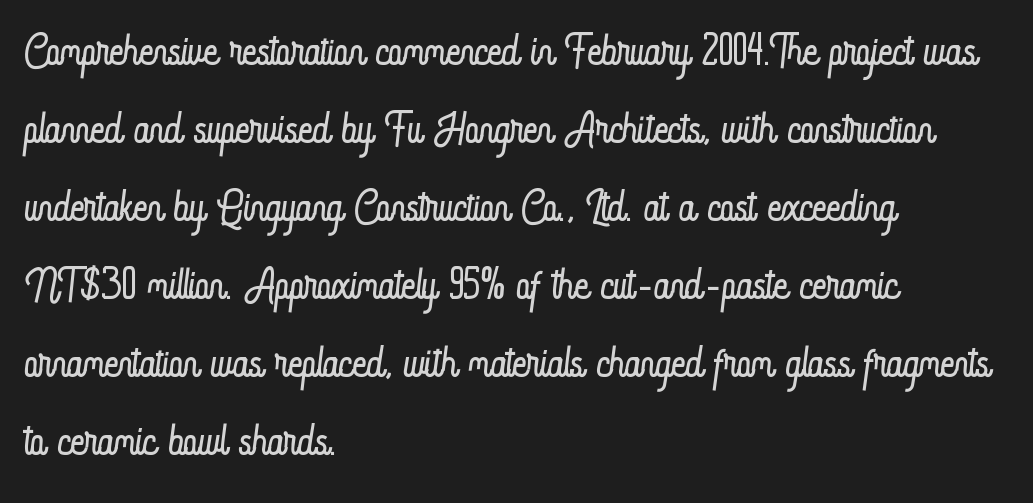
{"bold": "no", "weight": "light", "width": "condensed", "stroke_contrast": "low", "x_height": "small", "monospaced": "no", "underline": "no", "align": "left", "line_spacing": "normal", "line_spacing_ratio": 1.28, "letter_spacing": "normal", "letter_spacing_em": 0.0, "glyph_px": 61}
